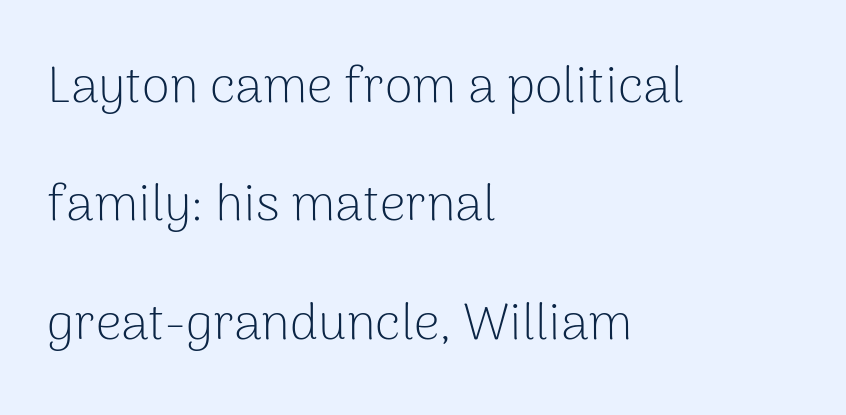
Q: Is the text bold? A: No.
Q: Is the text italic (slanted)? A: No, it is upright.
Q: Is the typeface a serif or a sans-serif typeface? A: Sans-serif.
Q: Is the text underlined? A: No.
Q: How is the paragraph aligned? A: Left-aligned.
Q: Is the spacing between letters normal or unusually wide? A: Normal.
Q: Is the spacing between lines tight, normal or loose? A: Loose.
Q: Width (condensed, normal, or wide)? A: Normal.
Q: Stroke contrast? A: Low.
Q: x-height? A: Medium.
Q: Monospaced? A: No.
